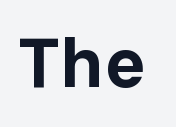
The image shows 69 px bold sans-serif type, upright; set normal letter spacing, not underlined; low stroke contrast and a medium x-height.
